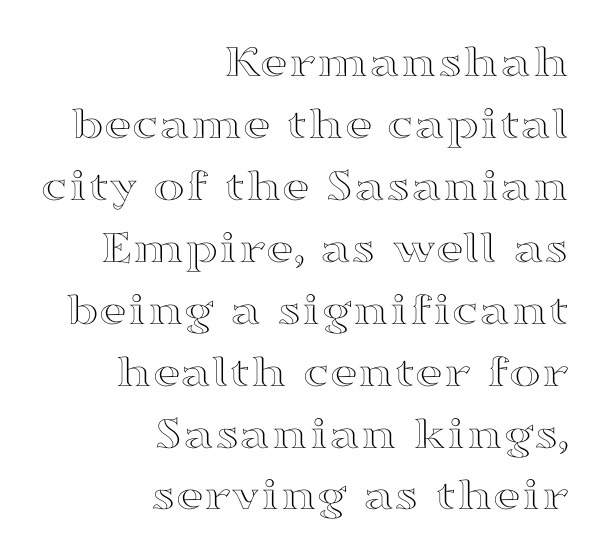
{"italic": "no", "width": "wide", "x_height": "medium", "monospaced": "no", "underline": "no", "align": "right", "line_spacing": "normal", "line_spacing_ratio": 1.29, "letter_spacing": "normal", "letter_spacing_em": 0.0, "glyph_px": 48}
